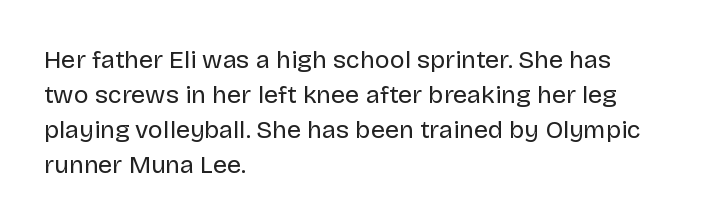
Nobody drew a line under any word here. The passage is arranged the way most books set body copy — flush left. Is the stroke heavy? The answer is a plain regular-or-lighter. Nobody touched the tracking dial on this one. A roman cut, with each character standing at attention. The space between consecutive lines is moderate.
